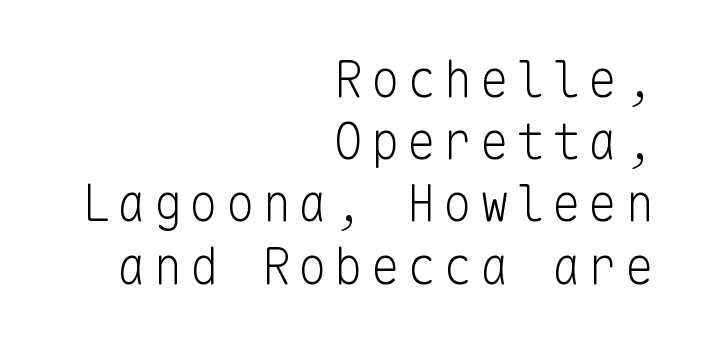
{"serif": "no", "italic": "no", "bold": "no", "weight": "light", "width": "normal", "stroke_contrast": "low", "x_height": "medium", "monospaced": "yes", "underline": "no", "align": "right", "line_spacing": "normal", "line_spacing_ratio": 1.27, "glyph_px": 49}
